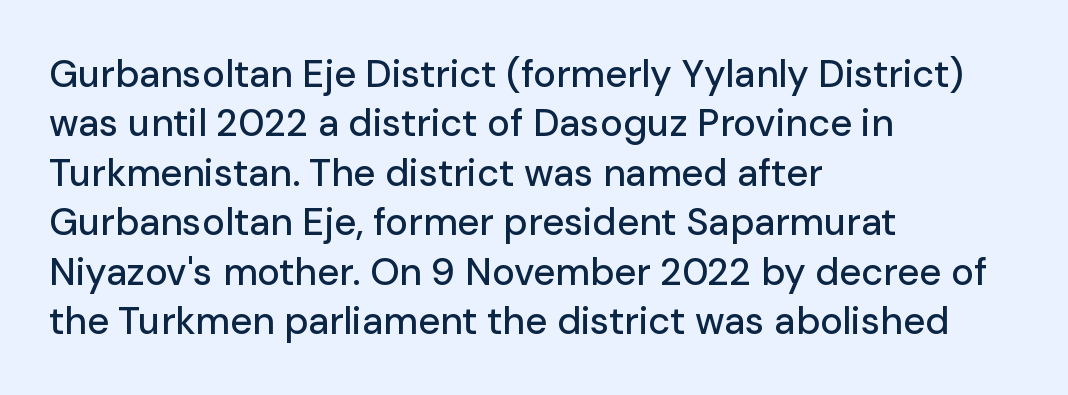
Lines of text with bare space underneath. Ordinary non-slanted type is in use. Is this a sans? Yes — the strokes have no serifs. Is this a fixed-width face? No — the glyphs have proportional, varying widths. The passage shown stacks its lines at a standard gap. Each word holds together tightly as a unit, with standard inter-letter gaps.
